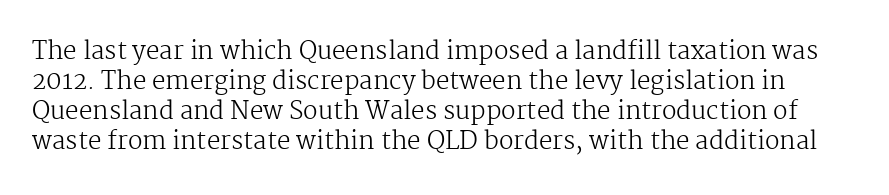
Students, note that the glyphs here touch the page at normal intervals. The baseline area is clear. The vertical gap from one line to the next is medium. No extra ink here — the face is not bold. Nope, not italic — everything's standing straight.
